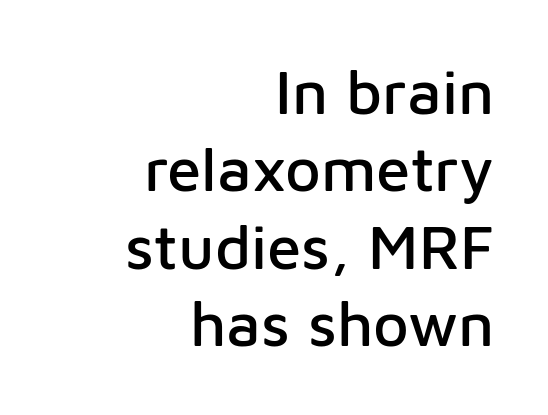
The image shows 62 px sans-serif type, upright; set right-aligned, normal line spacing (1.25x), normal letter spacing, not underlined; low stroke contrast and a medium x-height.
